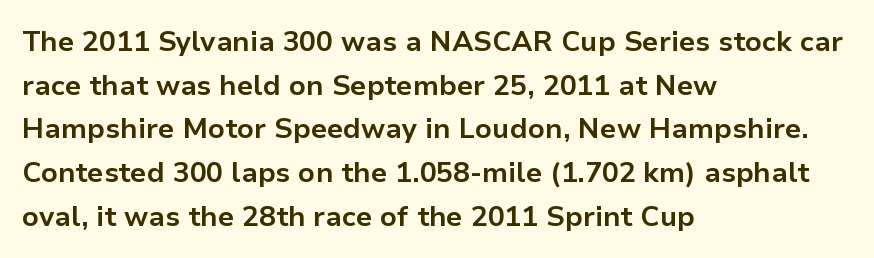
{"serif": "no", "italic": "no", "bold": "yes", "weight": "bold", "width": "normal", "stroke_contrast": "low", "x_height": "medium", "monospaced": "no", "underline": "no", "align": "left", "line_spacing": "normal", "line_spacing_ratio": 1.56, "letter_spacing": "normal", "letter_spacing_em": 0.0, "glyph_px": 28}
